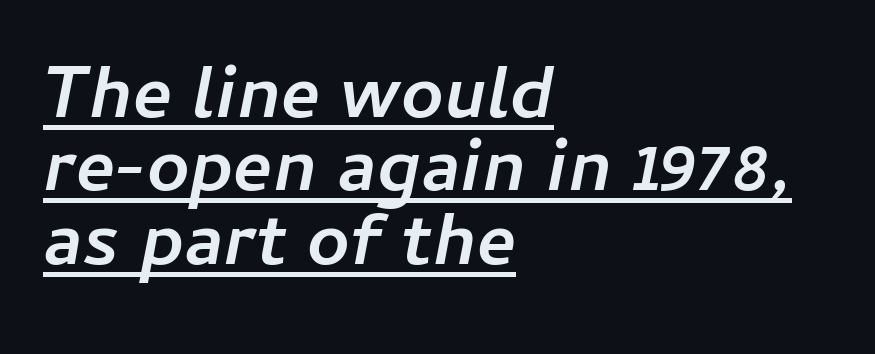
Q: Is the text bold? A: Yes.
Q: Is the text italic (slanted)? A: Yes, it leans right by about 11 degrees.
Q: Is the text underlined? A: Yes.
Q: How is the paragraph aligned? A: Left-aligned.
Q: Is the spacing between letters normal or unusually wide? A: Normal.
Q: Is the spacing between lines tight, normal or loose? A: Tight.
Q: Width (condensed, normal, or wide)? A: Normal.
Q: Stroke contrast? A: Low.
Q: x-height? A: Medium.
Q: Monospaced? A: No.
